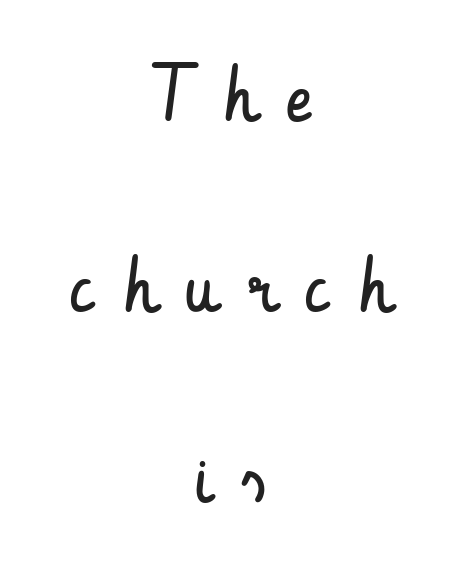
{"serif": "no", "italic": "no", "bold": "no", "weight": "regular", "width": "condensed", "stroke_contrast": "low", "x_height": "small", "monospaced": "no", "underline": "no", "align": "center", "line_spacing": "loose", "line_spacing_ratio": 2.45, "letter_spacing": "wide", "letter_spacing_em": 0.38, "glyph_px": 78}
